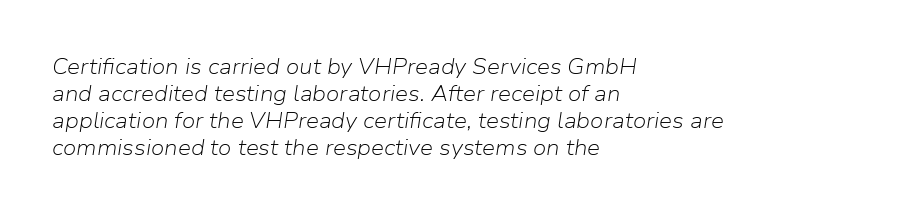
Q: Is the text bold? A: No.
Q: Is the text italic (slanted)? A: Yes, it leans right by about 9 degrees.
Q: Is the text underlined? A: No.
Q: How is the paragraph aligned? A: Left-aligned.
Q: Is the spacing between letters normal or unusually wide? A: Normal.
Q: Is the spacing between lines tight, normal or loose? A: Normal.
